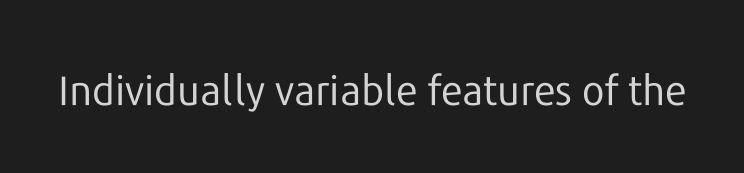
{"serif": "no", "italic": "no", "bold": "no", "weight": "regular", "width": "normal", "stroke_contrast": "low", "x_height": "medium", "monospaced": "no", "underline": "no", "letter_spacing": "normal", "letter_spacing_em": 0.0, "glyph_px": 41}
